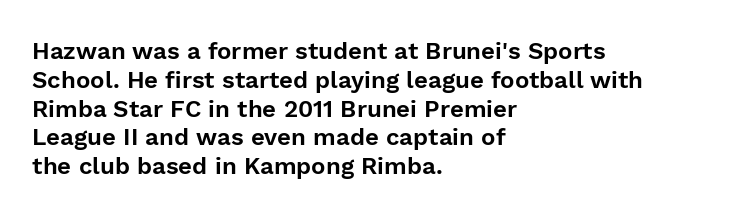
In CSS terms this would be text-align: left. The letters stand upright; this is a roman face. Underlining? Definitely not there. These lines keep a tight, regular rhythm from letter to letter.
